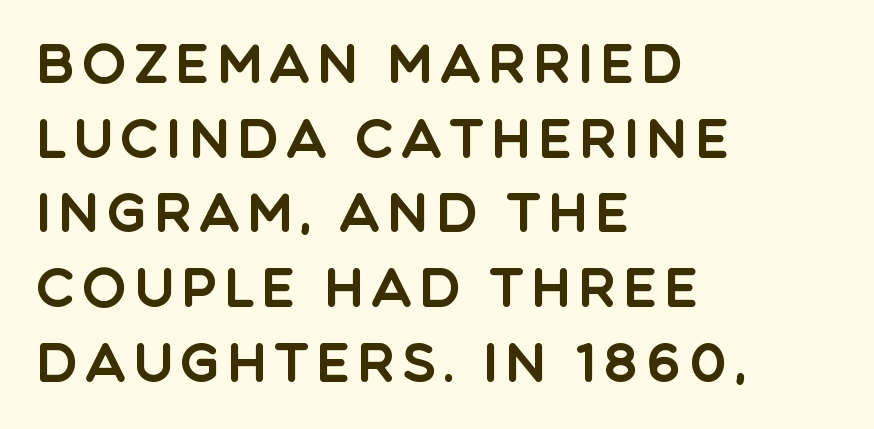
Q: Is the text italic (slanted)? A: No, it is upright.
Q: Is the typeface a serif or a sans-serif typeface? A: Sans-serif.
Q: Is the text underlined? A: No.
Q: How is the paragraph aligned? A: Left-aligned.
Q: Is the spacing between lines tight, normal or loose? A: Normal.
Q: Width (condensed, normal, or wide)? A: Normal.
Q: x-height? A: Large.
Q: Monospaced? A: No.
